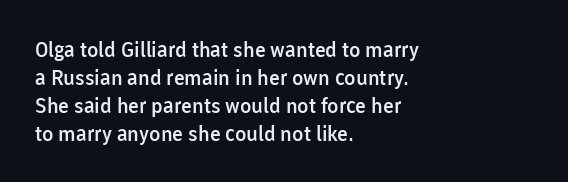
Q: Is the text bold? A: Semi-bold.
Q: Is the text italic (slanted)? A: No, it is upright.
Q: Is the text underlined? A: No.
Q: How is the paragraph aligned? A: Left-aligned.
Q: Is the spacing between letters normal or unusually wide? A: Normal.
Q: Is the spacing between lines tight, normal or loose? A: Normal.
